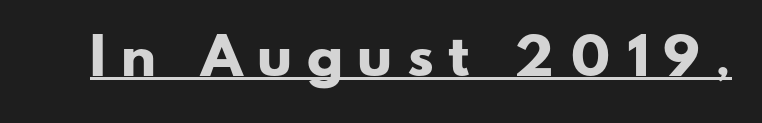
{"serif": "no", "bold": "yes", "weight": "heavy", "width": "wide", "stroke_contrast": "low", "x_height": "small", "monospaced": "no", "underline": "yes", "letter_spacing": "wide", "letter_spacing_em": 0.34, "glyph_px": 48}
